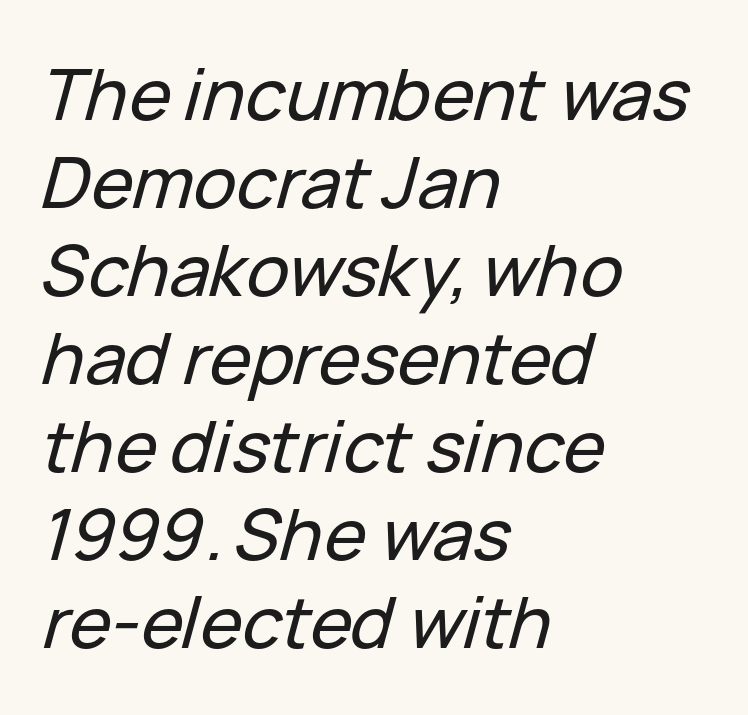
The image shows 71 px text type, italic (leaning right); set left-aligned, line spacing 1.24x, normal letter spacing, not underlined; low stroke contrast and a medium x-height.
